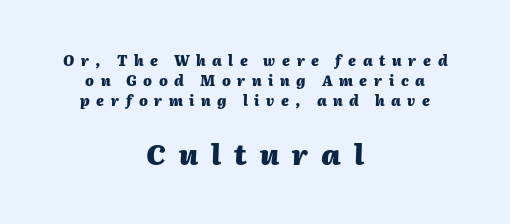
Q: Is the text bold? A: Yes.
Q: Is the text italic (slanted)? A: Yes, it leans right by about 2 degrees.
Q: Is the text underlined? A: No.
Q: How is the paragraph aligned? A: Centered.
Q: Is the spacing between letters normal or unusually wide? A: Unusually wide.
Q: Is the spacing between lines tight, normal or loose? A: Normal.
Q: Which block of text is set in a larger size, the first (top) or the second (bottom)? A: The second (bottom) one.
Q: Width (condensed, normal, or wide)? A: Normal.
Q: Stroke contrast? A: Medium.
Q: x-height? A: Medium.
Q: Monospaced? A: No.
